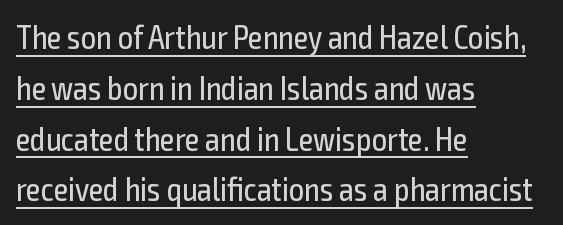
The image shows 33 px regular-weight, condensed sans-serif type, upright; set left-aligned, normal line spacing (1.54x), normal letter spacing, underlined; a medium x-height.
